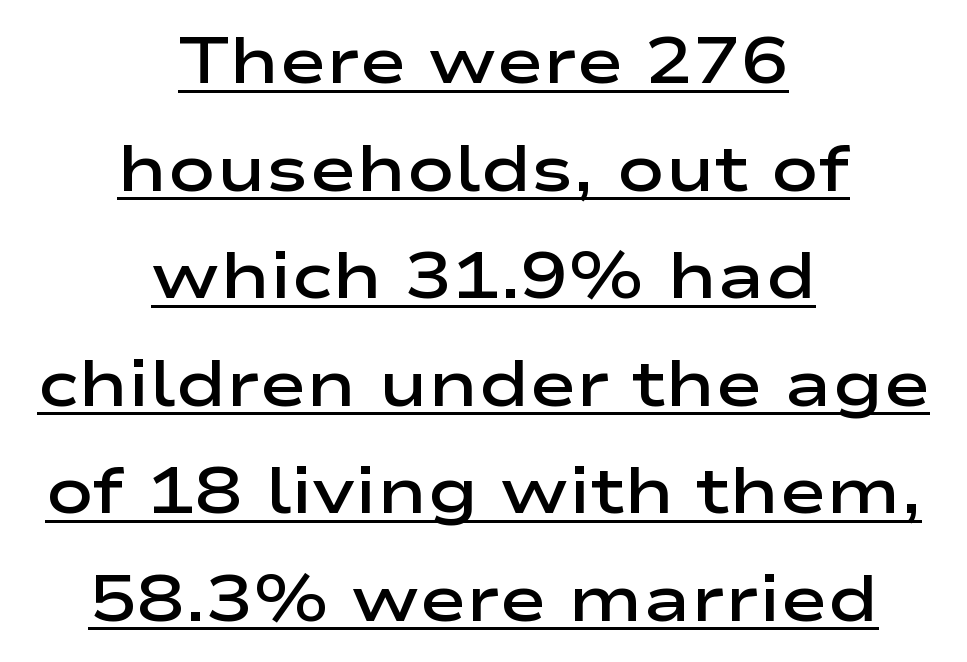
Q: Is the text bold? A: Semi-bold.
Q: Is the text italic (slanted)? A: No, it is upright.
Q: Is the typeface a serif or a sans-serif typeface? A: Sans-serif.
Q: Is the text underlined? A: Yes.
Q: How is the paragraph aligned? A: Centered.
Q: Is the spacing between letters normal or unusually wide? A: Normal.
Q: Is the spacing between lines tight, normal or loose? A: Normal.
Q: Width (condensed, normal, or wide)? A: Wide.
Q: Stroke contrast? A: Low.
Q: x-height? A: Medium.
Q: Monospaced? A: No.
